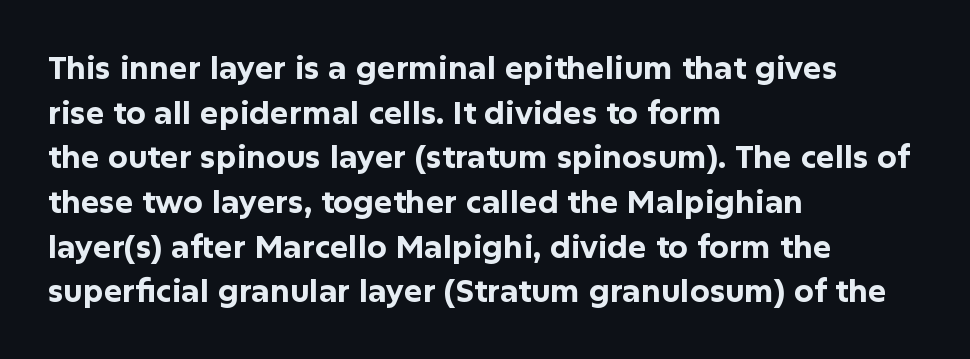
{"serif": "no", "italic": "no", "bold": "yes", "weight": "bold", "width": "normal", "stroke_contrast": "low", "x_height": "medium", "monospaced": "no", "underline": "no", "align": "left", "line_spacing": "normal", "line_spacing_ratio": 1.44, "letter_spacing": "normal", "letter_spacing_em": 0.0, "glyph_px": 31}
